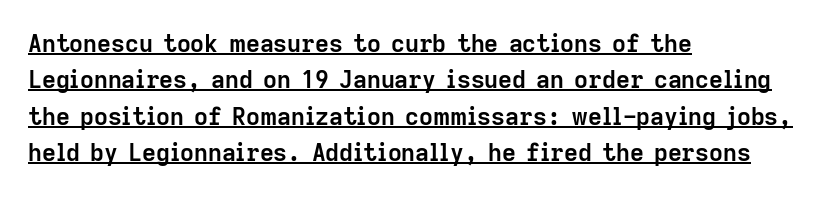
{"italic": "no", "bold": "yes", "underline": "yes", "align": "left", "line_spacing": "normal", "line_spacing_ratio": 1.52, "letter_spacing": "normal", "letter_spacing_em": 0.0, "glyph_px": 24}
